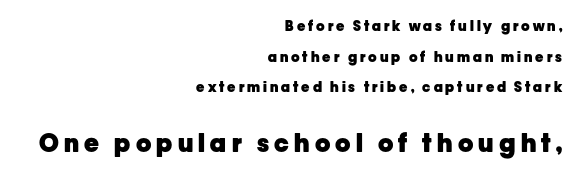
The image shows 25 px bold type, upright; set right-aligned, loose line spacing (2.19x), unusually wide letter spacing (+0.21 em), not underlined; the second (bottom) block is 1.79x larger.
